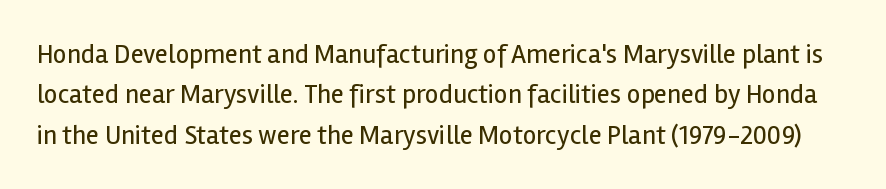
Q: Is the text bold? A: No.
Q: Is the text italic (slanted)? A: No, it is upright.
Q: Is the text underlined? A: No.
Q: Is the spacing between letters normal or unusually wide? A: Normal.
Q: Is the spacing between lines tight, normal or loose? A: Normal.
